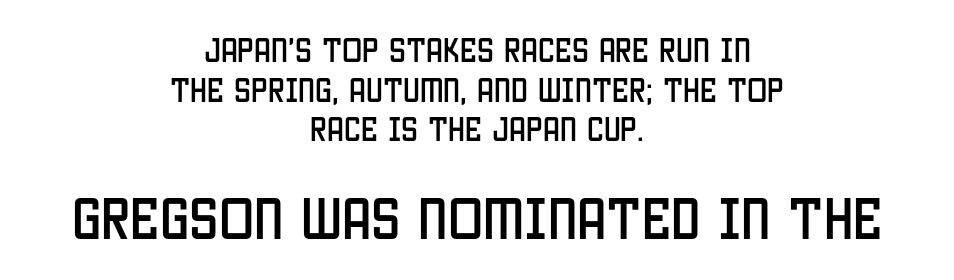
Normally led — the rows are evenly, conventionally spaced. This rendering leaves character spacing at its baseline value. Casual observation: everything's sitting right in the middle. Looks like regular typesetting: each glyph gets only the width it needs.
